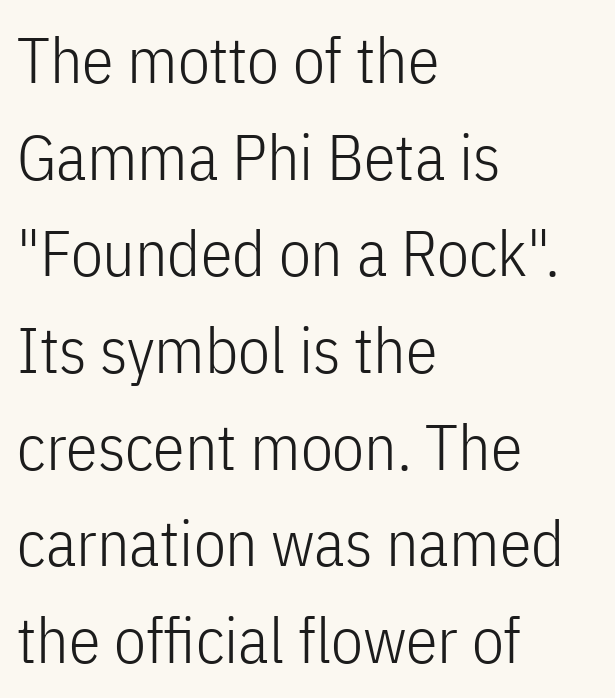
The image shows 64 px light, condensed sans-serif type, upright; set left-aligned, normal line spacing (1.51x), normal letter spacing, not underlined; low stroke contrast and a medium x-height.
